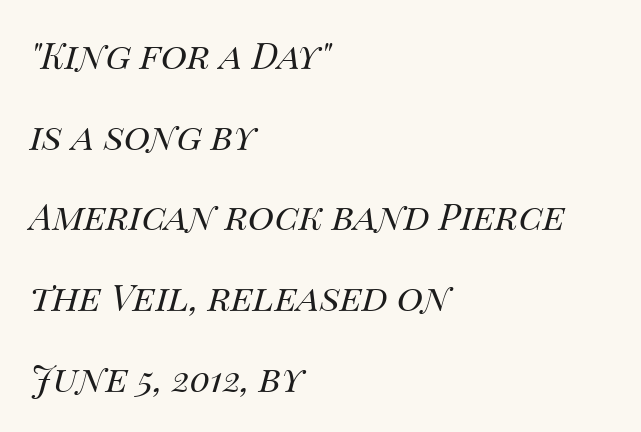
The image shows 36 px regular-weight type, italic (leaning right); set left-aligned, loose line spacing (2.24x), normal letter spacing, not underlined; medium stroke contrast and a large x-height.
